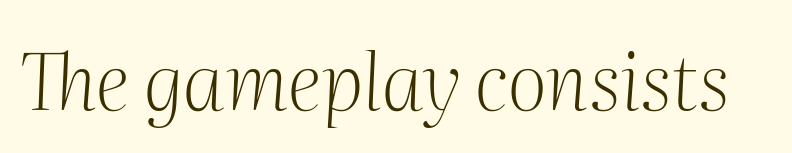
The string is rendered with underlining switched off. These lines keep a tight, regular rhythm from letter to letter. Each letter keeps its own natural width here, so spacing adapts to shape. Ink coverage per letter is moderate at most.
